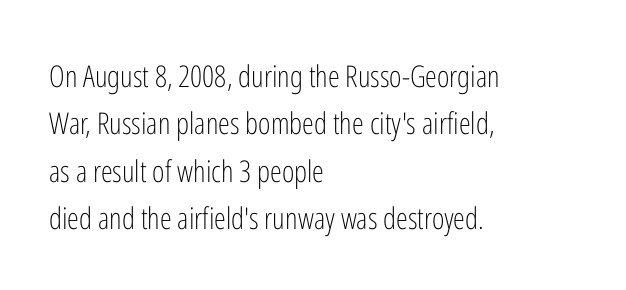
The image shows 30 px light, condensed sans-serif type, upright; set left-aligned, normal line spacing (1.58x), normal letter spacing, not underlined; low stroke contrast and a medium x-height.
